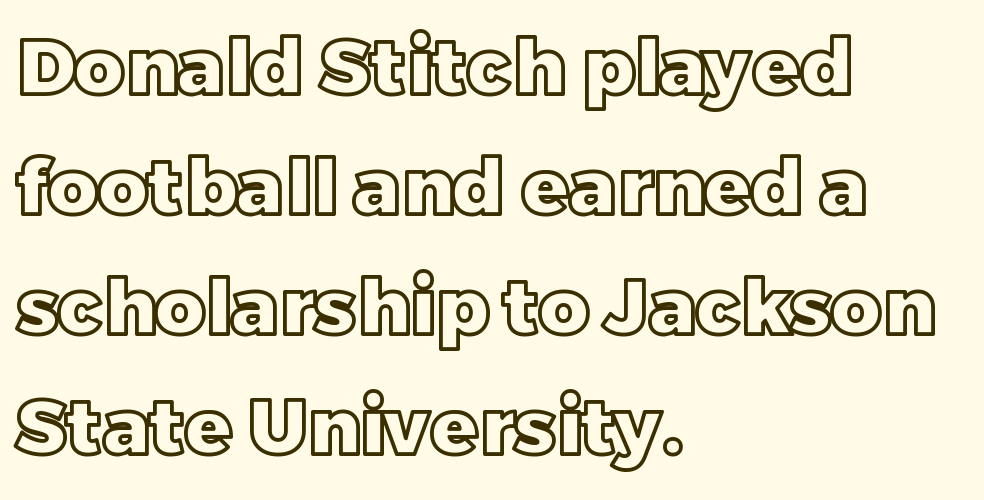
Is the letter spacing exaggerated? No — it looks like the ordinary default. Each letter keeps its own natural width here, so spacing adapts to shape. Descenders hang freely into open space. Italic? Not at all — the glyphs are vertical. Teacher's note: observe the even left margin — that is flush-left alignment. How would I describe the line gaps? Plain and ordinary.
